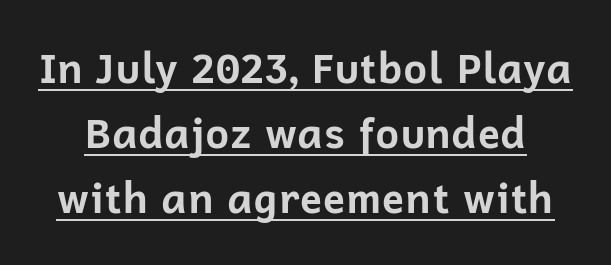
The image shows 41 px bold sans-serif type, upright; set normal line spacing (1.59x), normal letter spacing, underlined; low stroke contrast and a medium x-height.
